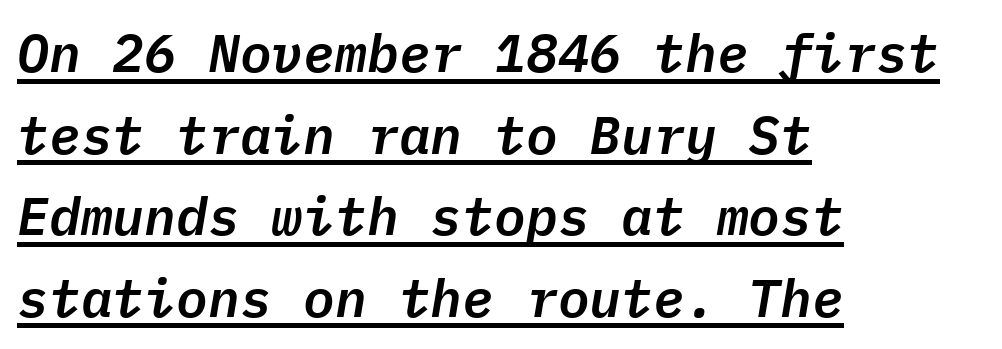
Q: Is the text italic (slanted)? A: Yes, it leans right by about 9 degrees.
Q: Is the text underlined? A: Yes.
Q: How is the paragraph aligned? A: Left-aligned.
Q: Is the spacing between letters normal or unusually wide? A: Normal.
Q: Is the spacing between lines tight, normal or loose? A: Normal.
Q: Width (condensed, normal, or wide)? A: Normal.
Q: Stroke contrast? A: Low.
Q: x-height? A: Medium.
Q: Monospaced? A: Yes.
